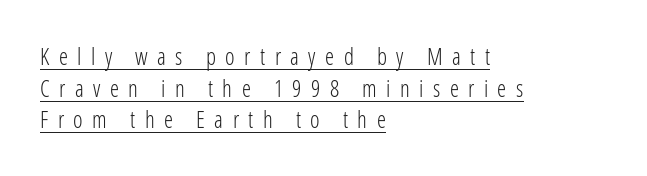
Q: Is the text bold? A: No.
Q: Is the text italic (slanted)? A: No, it is upright.
Q: Is the text underlined? A: Yes.
Q: How is the paragraph aligned? A: Left-aligned.
Q: Is the spacing between letters normal or unusually wide? A: Unusually wide.
Q: Is the spacing between lines tight, normal or loose? A: Normal.
